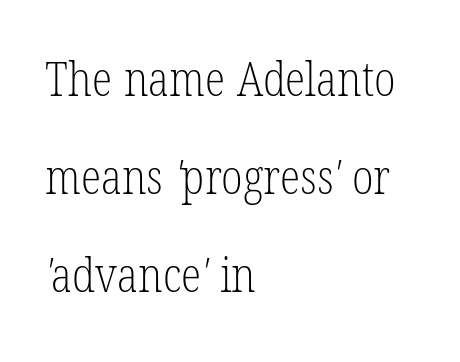
Horizontal bands of white between lines are thick stripes. This sample is left-justified, so line endings fall wherever the words run out. Look at the bottom of the vertical strokes: they flare into serifs here. The letters advance in unequal steps, a hallmark of proportional type. Compared with a typical body face, this is equally light or lighter still. The strip under each line holds only bare page.
